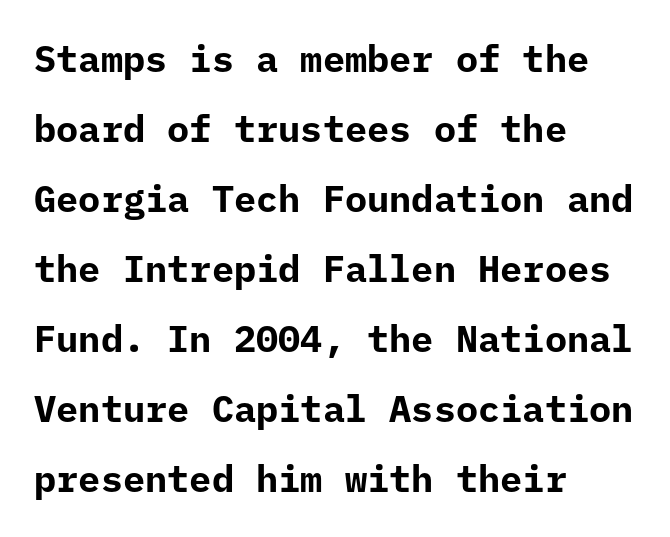
Q: Is the text bold? A: Yes.
Q: Is the text italic (slanted)? A: No, it is upright.
Q: Is the typeface a serif or a sans-serif typeface? A: Sans-serif.
Q: Is the text underlined? A: No.
Q: How is the paragraph aligned? A: Left-aligned.
Q: Is the spacing between letters normal or unusually wide? A: Normal.
Q: Width (condensed, normal, or wide)? A: Normal.
Q: Stroke contrast? A: Low.
Q: x-height? A: Medium.
Q: Monospaced? A: Yes.
